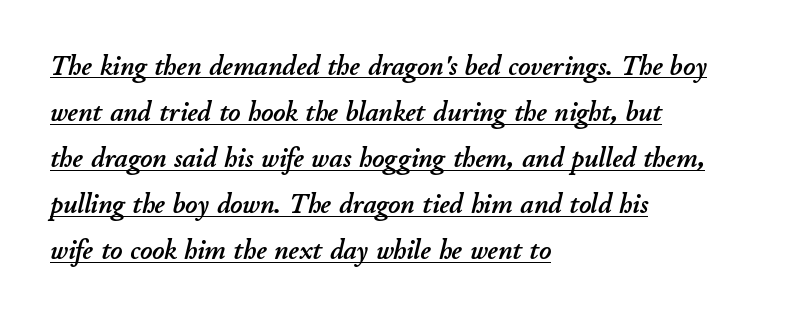
The image shows 29 px text type, italic (leaning right); set left-aligned, normal line spacing (1.59x), normal letter spacing, underlined; low stroke contrast and a small x-height.
